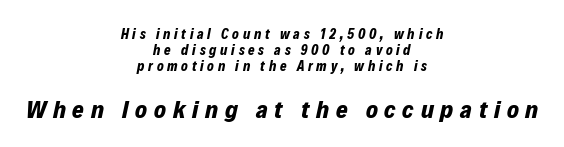
Q: Is the text bold? A: Yes.
Q: Is the text italic (slanted)? A: Yes, it leans right by about 12 degrees.
Q: Is the text underlined? A: No.
Q: How is the paragraph aligned? A: Centered.
Q: Is the spacing between letters normal or unusually wide? A: Unusually wide.
Q: Is the spacing between lines tight, normal or loose? A: Tight.
Q: Which block of text is set in a larger size, the first (top) or the second (bottom)? A: The second (bottom) one.
